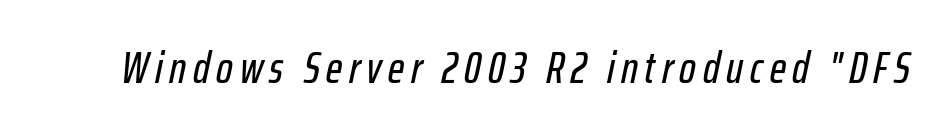
Characters are canted at an angle relative to the baseline's perpendicular. Bare-footed words on every line. Is this a fixed-width face? No — the glyphs have proportional, varying widths.
